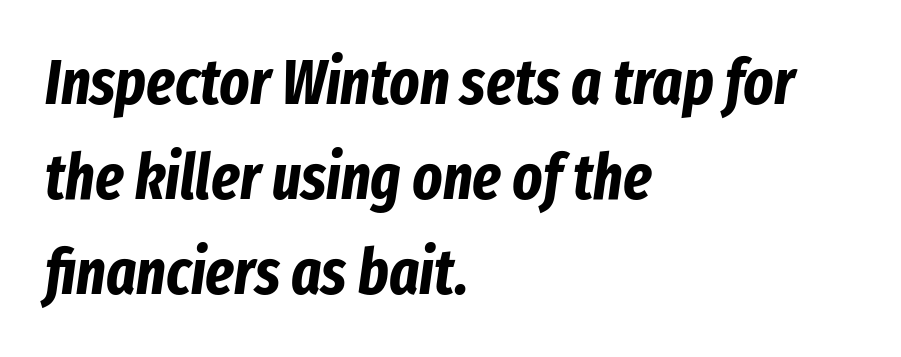
{"italic": "yes", "lean": "right", "slant_degrees": 8, "bold": "yes", "weight": "bold", "width": "condensed", "stroke_contrast": "low", "x_height": "medium", "monospaced": "no", "underline": "no", "align": "left", "line_spacing": "normal", "line_spacing_ratio": 1.51, "letter_spacing": "normal", "letter_spacing_em": 0.0, "glyph_px": 63}
